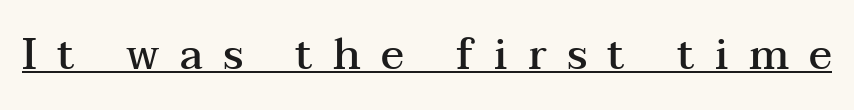
{"serif": "yes", "italic": "no", "bold": "semi", "weight": "semibold", "width": "wide", "stroke_contrast": "medium", "x_height": "medium", "monospaced": "no", "underline": "yes", "letter_spacing": "wide", "letter_spacing_em": 0.47, "glyph_px": 43}
